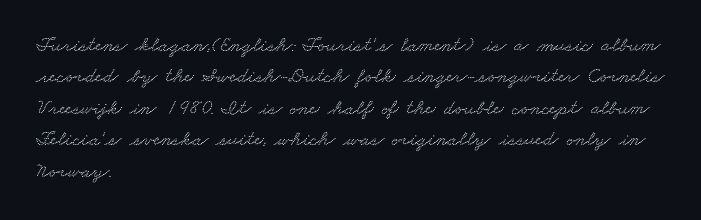
{"underline": "no", "align": "left", "line_spacing": "normal", "line_spacing_ratio": 1.5, "letter_spacing": "normal", "letter_spacing_em": 0.0, "glyph_px": 21}
